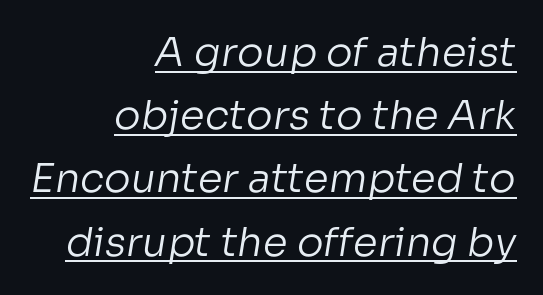
The image shows 40 px regular-weight sans-serif type; set right-aligned, normal line spacing (1.58x), normal letter spacing, underlined; low stroke contrast and a medium x-height.
